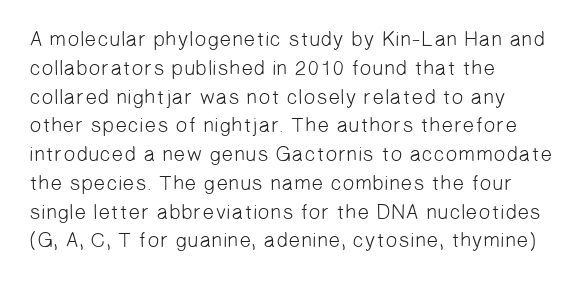
The image shows 21 px text type; set left-aligned, normal line spacing (1.37x), normal letter spacing, not underlined.
